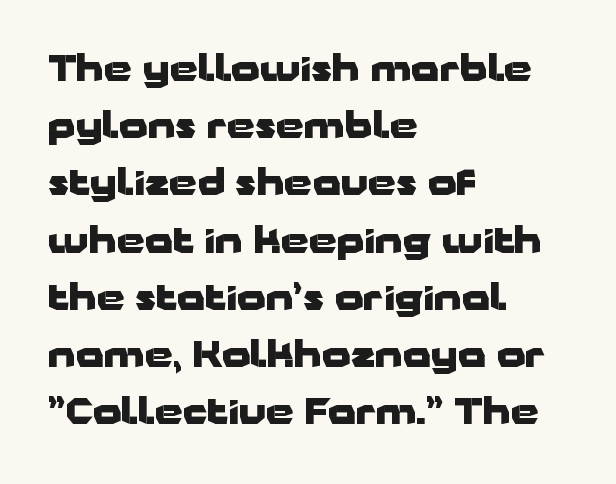
The image shows 36 px heavy, wide sans-serif type, upright; set left-aligned, normal line spacing (1.59x), normal letter spacing, not underlined; low stroke contrast and a medium x-height.
